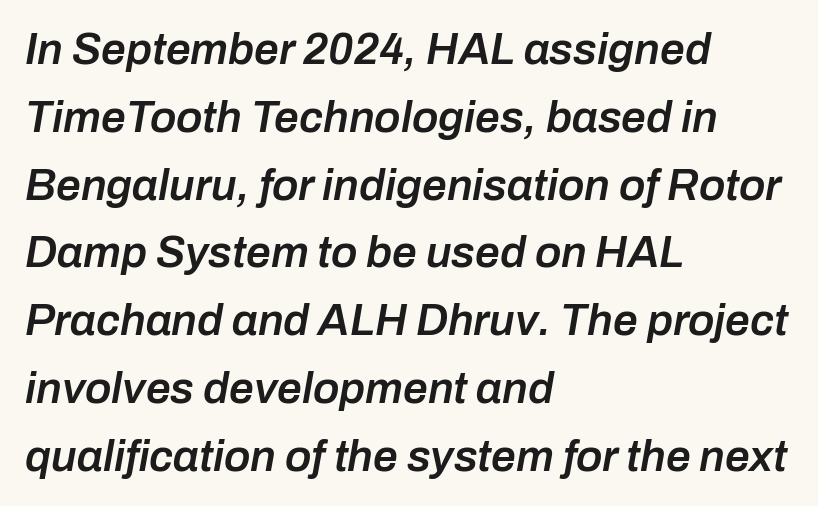
{"italic": "yes", "lean": "right", "slant_degrees": 10, "bold": "semi", "weight": "semibold", "width": "normal", "stroke_contrast": "low", "x_height": "medium", "monospaced": "no", "underline": "no", "align": "left", "line_spacing": "normal", "line_spacing_ratio": 1.54, "letter_spacing": "normal", "letter_spacing_em": 0.0, "glyph_px": 44}
